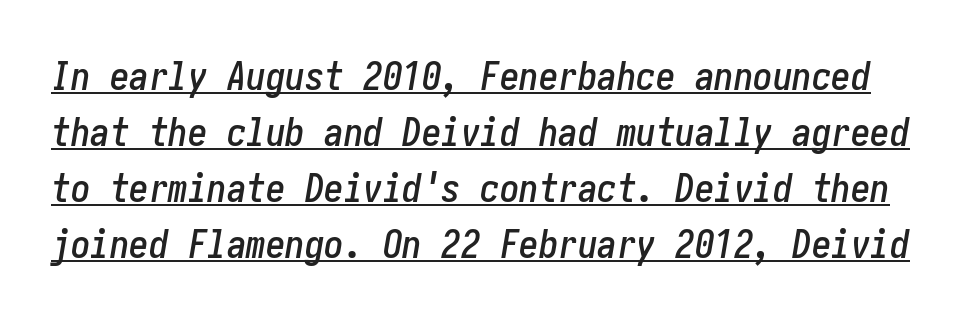
The image shows 39 px condensed type, italic (leaning right); set normal line spacing (1.44x), normal letter spacing, underlined; low stroke contrast and a medium x-height.
